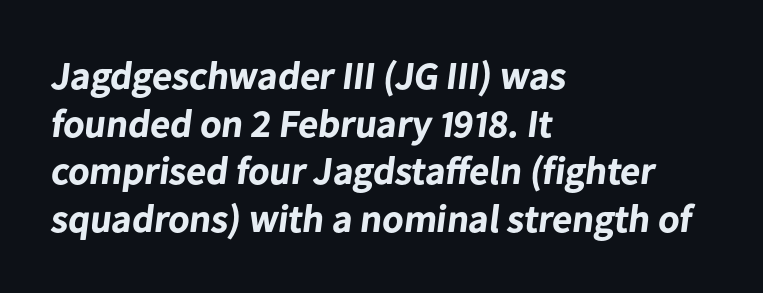
The space beneath each line is pristine and unruled. This sample has the flowing, uneven cadence of proportional lettering. The tracking reads as untouched default to a designer's eye. Check where the strokes stop: nothing finishes them off — pure sans. Typeset ragged right — the left edge is the straight one. A full-strength bold gives these letters their thick strokes.
